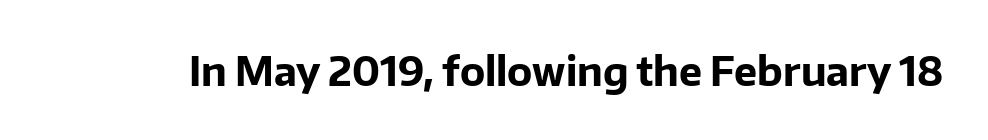
{"serif": "no", "italic": "no", "bold": "yes", "weight": "bold", "width": "normal", "stroke_contrast": "low", "x_height": "medium", "monospaced": "no", "underline": "no", "letter_spacing": "normal", "letter_spacing_em": 0.0, "glyph_px": 39}
